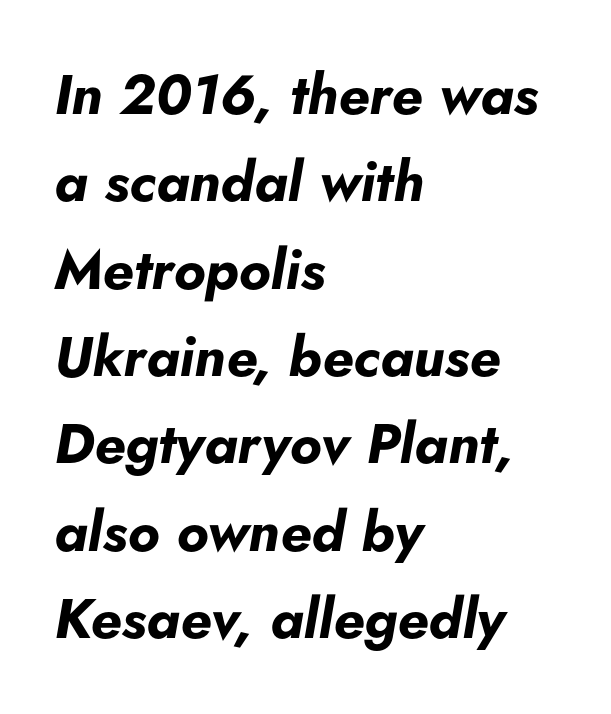
The image shows 56 px bold type, italic (leaning right); set left-aligned, normal line spacing (1.56x), normal letter spacing, not underlined; low stroke contrast and a small x-height.
